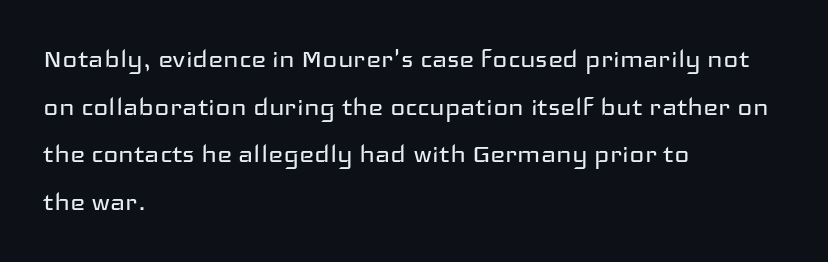
{"serif": "no", "italic": "no", "bold": "no", "weight": "regular", "width": "wide", "stroke_contrast": "low", "x_height": "medium", "monospaced": "no", "underline": "no", "align": "left", "line_spacing": "normal", "line_spacing_ratio": 1.49, "letter_spacing": "normal", "letter_spacing_em": 0.0, "glyph_px": 32}
